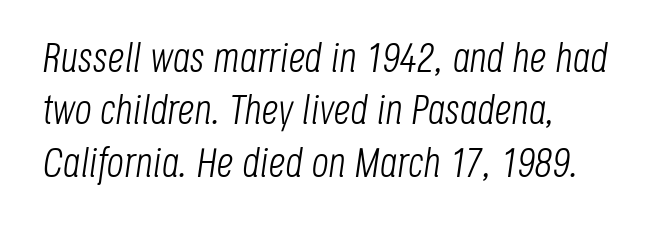
Clear beneath every line of the passage. Does extra space separate the letters? No, they use regular spacing. The lines in this sample share a left origin and differ only in where they stop. Looking at the ascenders, they clearly lean.
